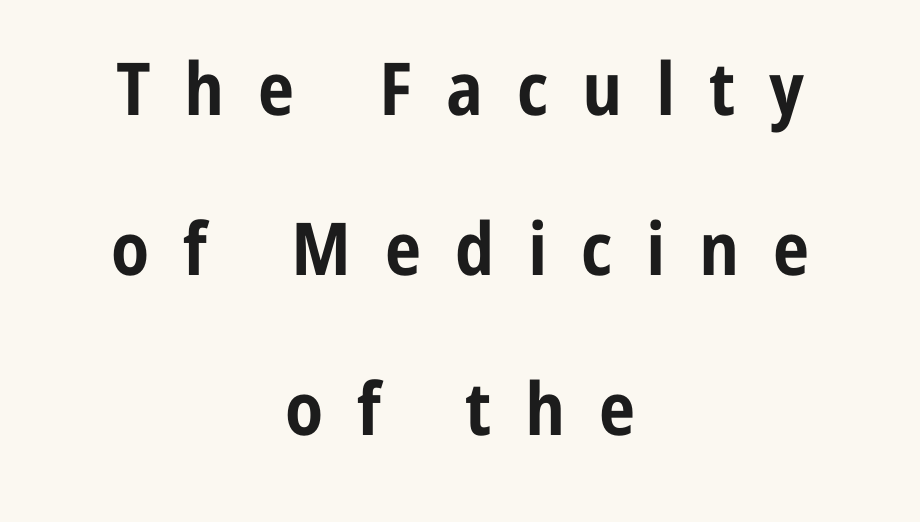
The image shows 73 px bold, condensed sans-serif type, upright; set centered, loose line spacing (2.19x), unusually wide letter spacing (+0.46 em), not underlined; low stroke contrast and a medium x-height.
